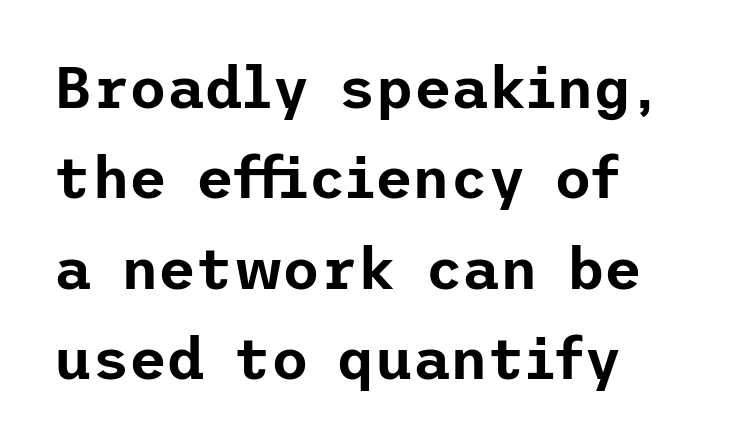
{"serif": "no", "italic": "no", "width": "normal", "stroke_contrast": "low", "x_height": "medium", "underline": "no", "line_spacing": "normal", "line_spacing_ratio": 1.56, "letter_spacing": "normal", "letter_spacing_em": 0.0, "glyph_px": 58}
